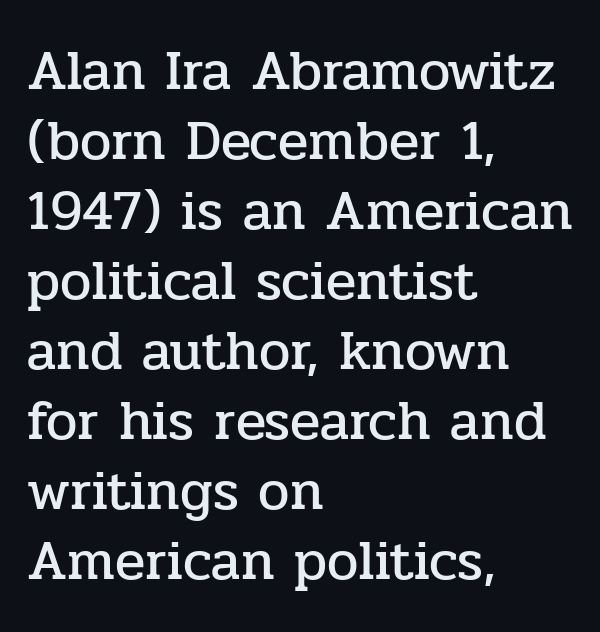
Q: Is the text italic (slanted)? A: No, it is upright.
Q: Is the typeface a serif or a sans-serif typeface? A: Serif.
Q: Is the text underlined? A: No.
Q: How is the paragraph aligned? A: Left-aligned.
Q: Is the spacing between letters normal or unusually wide? A: Normal.
Q: Is the spacing between lines tight, normal or loose? A: Normal.
Q: Width (condensed, normal, or wide)? A: Normal.
Q: Stroke contrast? A: Low.
Q: x-height? A: Medium.
Q: Monospaced? A: No.
